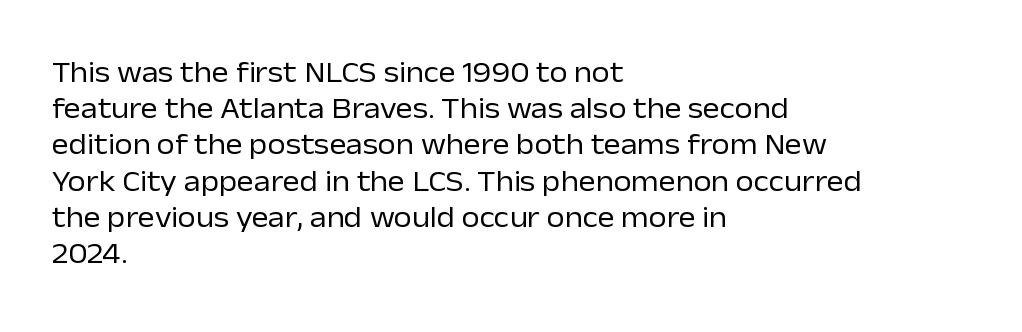
{"serif": "no", "italic": "no", "bold": "no", "weight": "regular", "width": "normal", "stroke_contrast": "low", "x_height": "medium", "monospaced": "no", "underline": "no", "align": "left", "line_spacing": "normal", "line_spacing_ratio": 1.25, "letter_spacing": "normal", "letter_spacing_em": 0.0, "glyph_px": 29}
